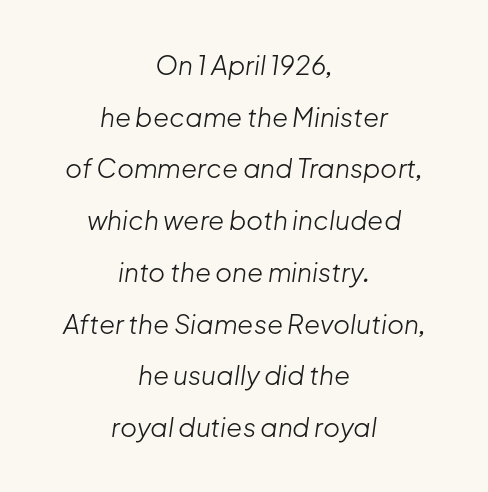
{"italic": "yes", "lean": "right", "slant_degrees": 8, "bold": "no", "underline": "no", "align": "center", "line_spacing": "loose", "line_spacing_ratio": 1.99, "letter_spacing": "normal", "letter_spacing_em": 0.0, "glyph_px": 26}
